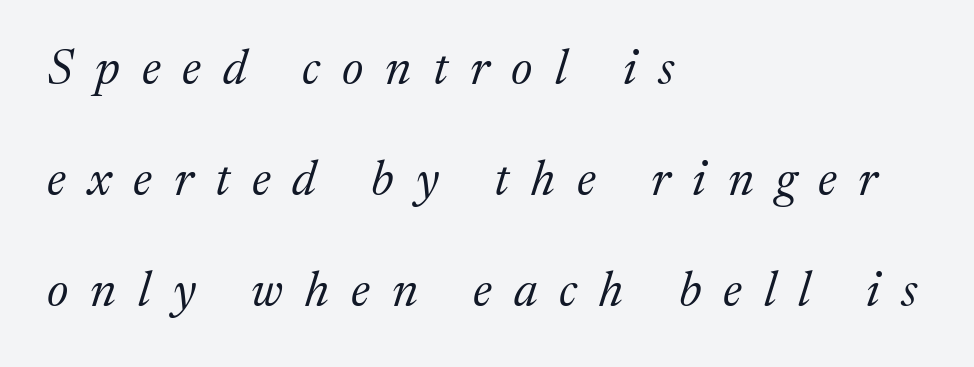
Emphasis-style slanted type is in use. The space beneath each line is pristine and unruled. The rendering uses natural spacing where letterforms have individual widths. Notice how the passage keeps a crisp vertical edge on the left only. The face looks like a standard text weight, possibly lighter. Whoever set this chose breathing room over compactness in the vertical rhythm.
